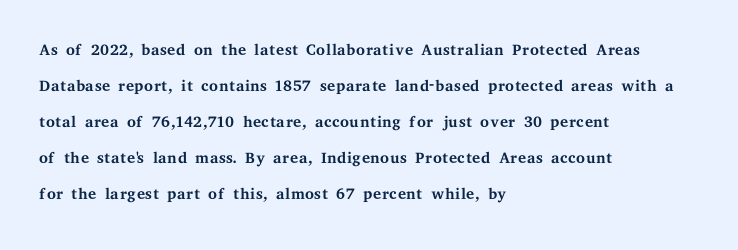
The image shows 23 px text type, upright; set left-aligned, normal line spacing (1.57x), normal letter spacing, not underlined.
